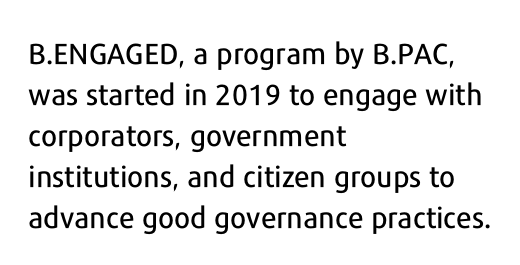
A bare baseline throughout the passage. The block of text has a typical density, with ordinary space between rows. Do the letters lean? They stand straight. The tracking reads as untouched default to a designer's eye.
